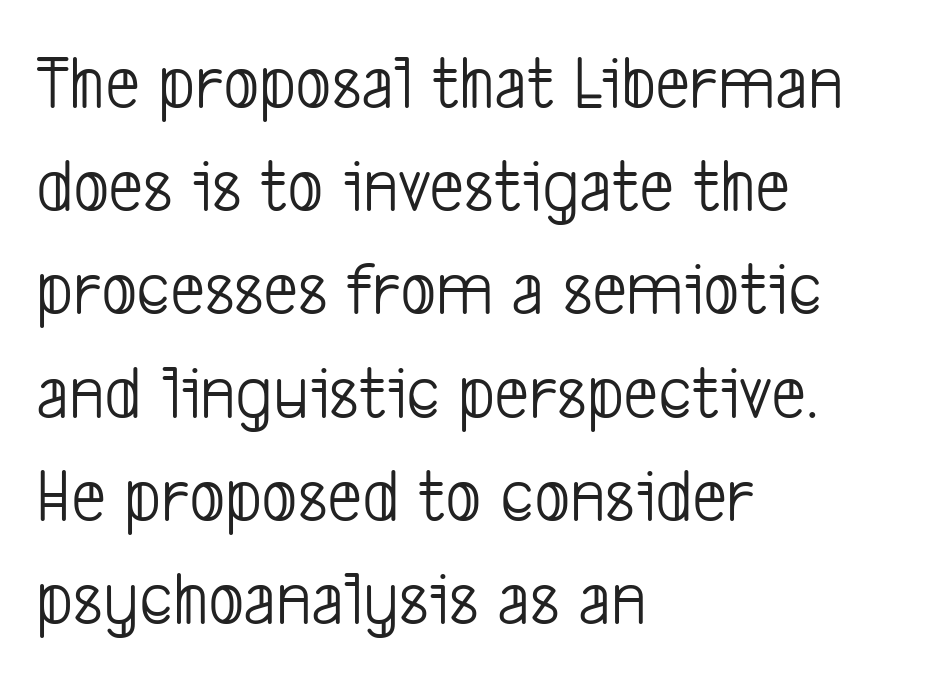
Think of a printed novel: that variable character pitch is what you see here. The zone under the glyphs is completely vacant. This rendering uses left alignment, leaving the right contour irregular. Caption: standard tracking, unaltered. This reads as an unemphasized weight, regular at the heaviest.
